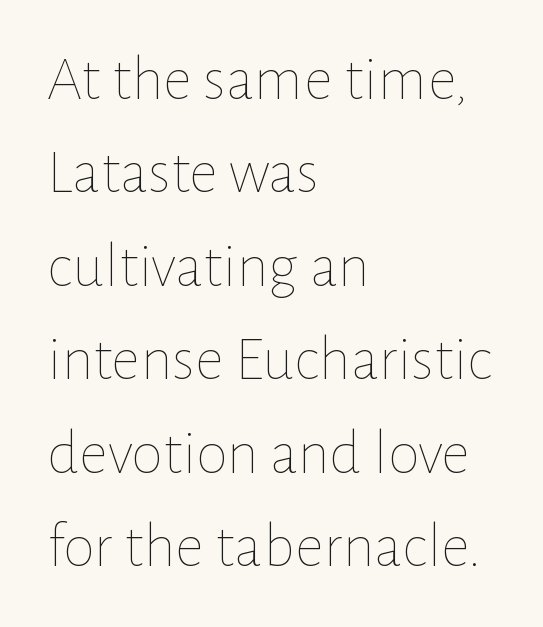
Q: Is the text bold? A: No.
Q: Is the text italic (slanted)? A: No, it is upright.
Q: Is the text underlined? A: No.
Q: How is the paragraph aligned? A: Left-aligned.
Q: Is the spacing between letters normal or unusually wide? A: Normal.
Q: Is the spacing between lines tight, normal or loose? A: Normal.
Q: Width (condensed, normal, or wide)? A: Normal.
Q: Stroke contrast? A: Low.
Q: x-height? A: Medium.
Q: Monospaced? A: No.
